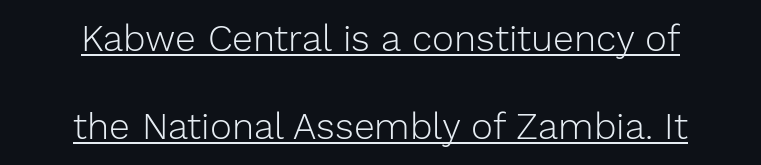
The image shows 37 px light sans-serif type, upright; set centered, loose line spacing (2.38x), normal letter spacing, underlined; low stroke contrast and a medium x-height.
